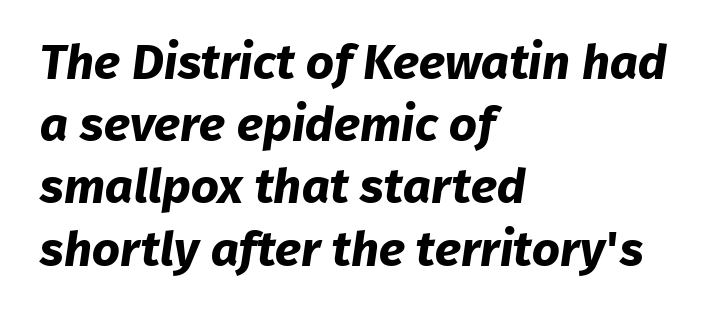
Glance below the letters and you will spot only blank space. The rendering uses natural spacing where letterforms have individual widths. The glyphs in this specimen are sans serif. A student would call this left alignment; a typographer would say flush left, rag right. Weight check: bold — yes, fully. Observe the ordinary spacing: letters are neighbours, not strangers.
